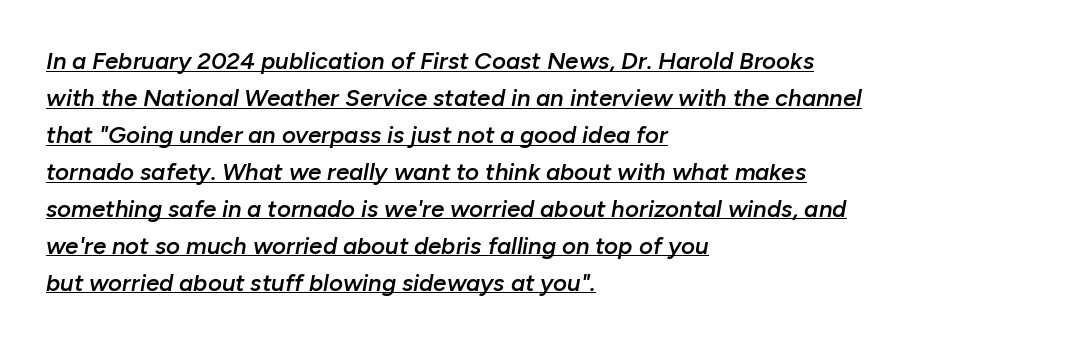
Q: Is the text bold? A: Semi-bold.
Q: Is the text italic (slanted)? A: Yes, it leans right by about 10 degrees.
Q: Is the text underlined? A: Yes.
Q: How is the paragraph aligned? A: Left-aligned.
Q: Is the spacing between letters normal or unusually wide? A: Normal.
Q: Is the spacing between lines tight, normal or loose? A: Normal.
